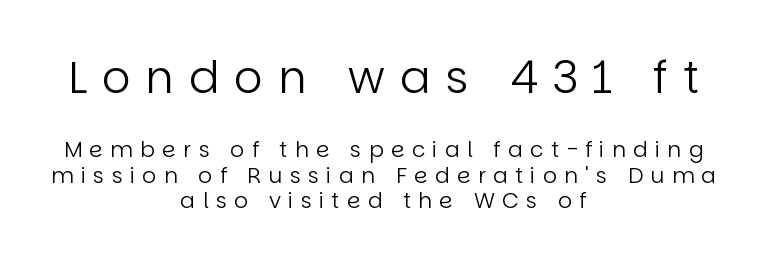
{"serif": "no", "italic": "no", "bold": "no", "weight": "regular", "width": "normal", "stroke_contrast": "low", "x_height": "large", "monospaced": "no", "underline": "no", "align": "center", "line_spacing_ratio": 1.16, "letter_spacing": "wide", "letter_spacing_em": 0.33, "larger_block": "first", "size_ratio": 2.05, "glyph_px": 45}
